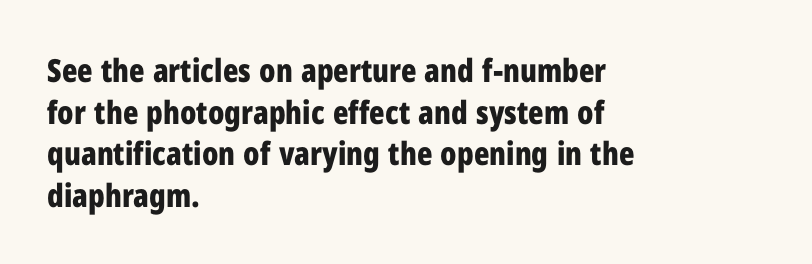
{"serif": "no", "italic": "no", "bold": "yes", "weight": "bold", "width": "condensed", "stroke_contrast": "low", "x_height": "medium", "monospaced": "no", "underline": "no", "align": "left", "line_spacing": "normal", "line_spacing_ratio": 1.3, "letter_spacing": "normal", "letter_spacing_em": 0.0, "glyph_px": 32}
